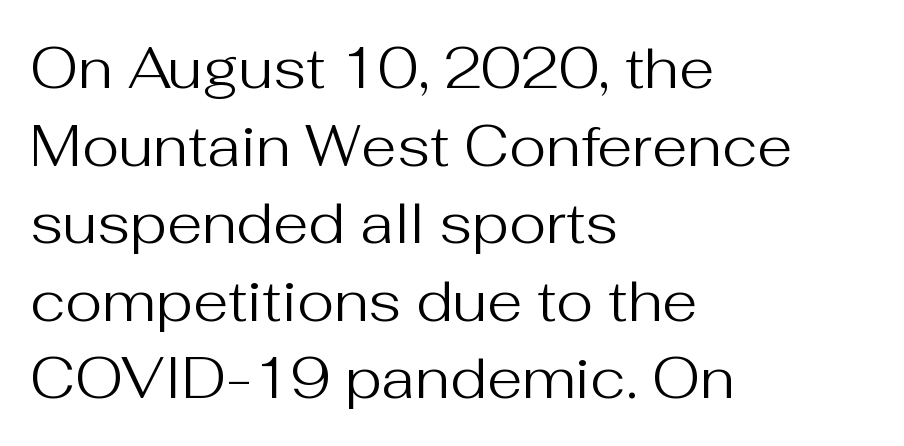
Q: Is the text bold? A: No.
Q: Is the text italic (slanted)? A: No, it is upright.
Q: Is the typeface a serif or a sans-serif typeface? A: Sans-serif.
Q: Is the text underlined? A: No.
Q: How is the paragraph aligned? A: Left-aligned.
Q: Is the spacing between letters normal or unusually wide? A: Normal.
Q: Is the spacing between lines tight, normal or loose? A: Normal.
Q: Width (condensed, normal, or wide)? A: Normal.
Q: Stroke contrast? A: Medium.
Q: x-height? A: Medium.
Q: Monospaced? A: No.
